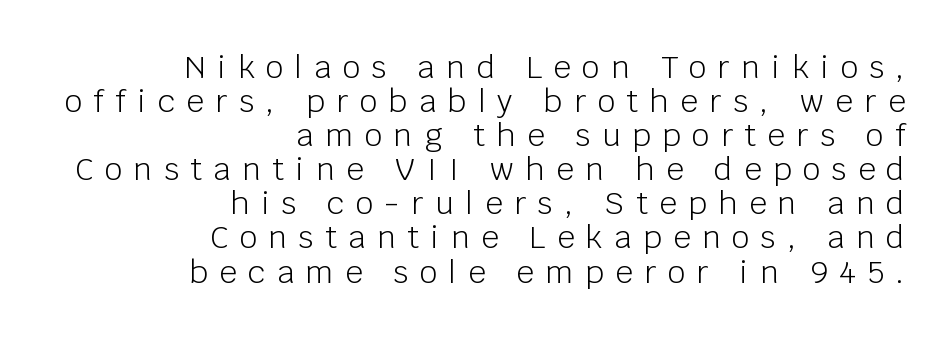
The image shows 31 px light sans-serif type, upright; set right-aligned, tight line spacing (1.1x), unusually wide letter spacing (+0.37 em), not underlined; low stroke contrast and a large x-height.
